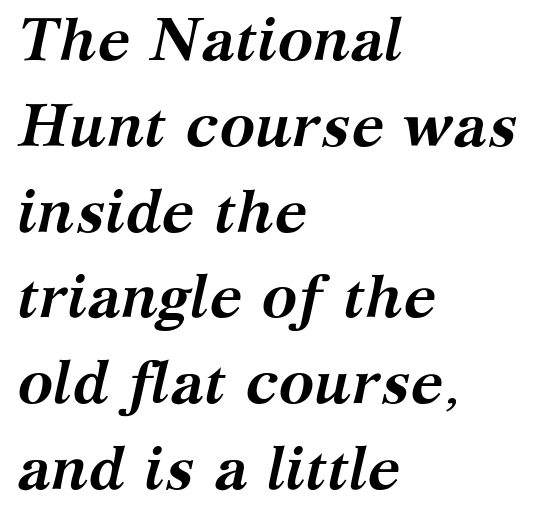
{"serif": "yes", "italic": "yes", "lean": "right", "slant_degrees": 12, "bold": "yes", "weight": "semibold", "width": "normal", "stroke_contrast": "medium", "x_height": "medium", "monospaced": "no", "underline": "no", "align": "left", "line_spacing": "normal", "line_spacing_ratio": 1.43, "letter_spacing": "normal", "letter_spacing_em": 0.0, "glyph_px": 60}
